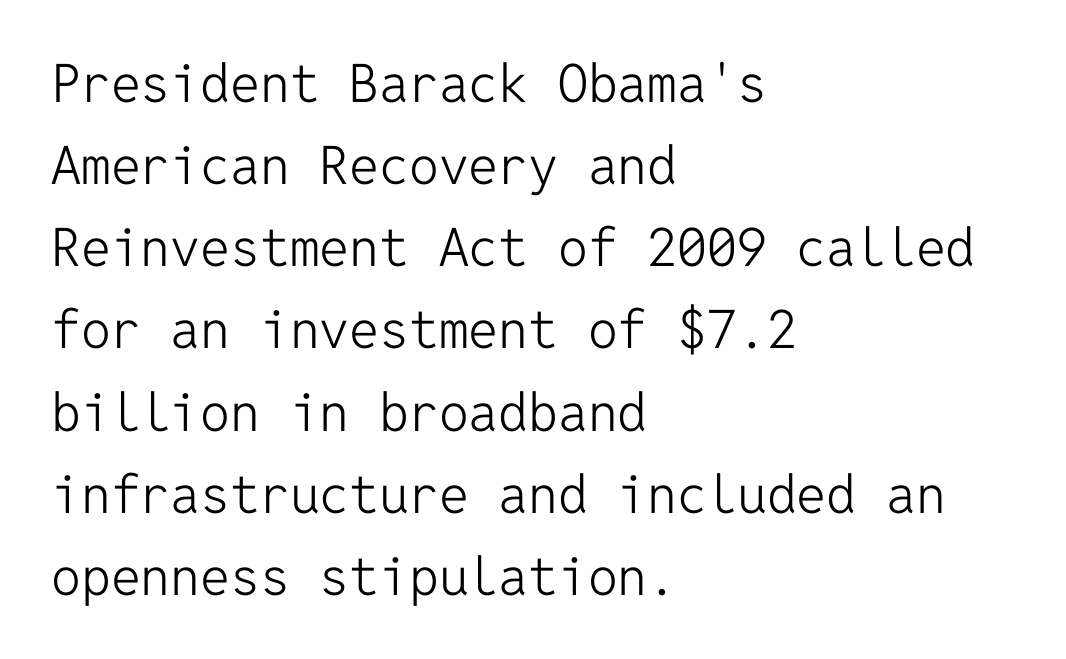
The image shows 53 px light sans-serif type, upright, monospaced; set left-aligned, normal line spacing (1.55x), normal letter spacing, not underlined; low stroke contrast and a medium x-height.
